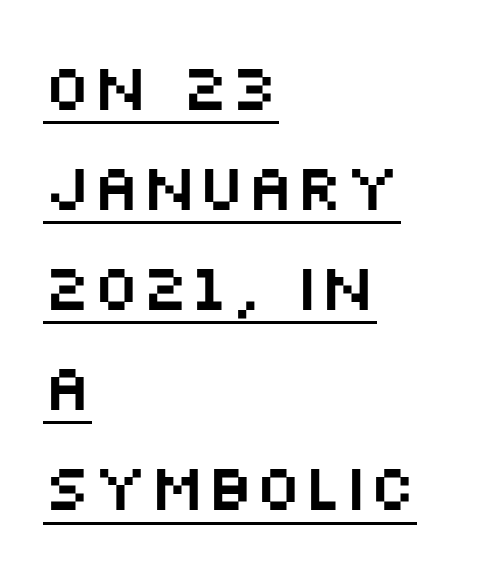
Classification — sans serif. What stands out about the letter spacing? Nothing — it is the standard amount. Students, observe: this is what conventionally led text looks like. Line beginnings align vertically; line endings do not. These characters rest on top of a visible drawn line.
